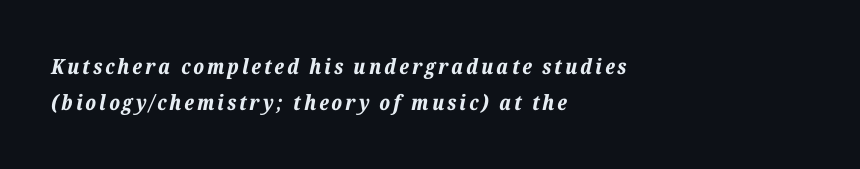
The image shows 21 px bold type, italic (leaning right); set left-aligned, line spacing 1.73x, not underlined.
